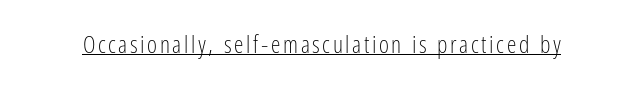
The image shows 24 px text type, upright; set underlined.
